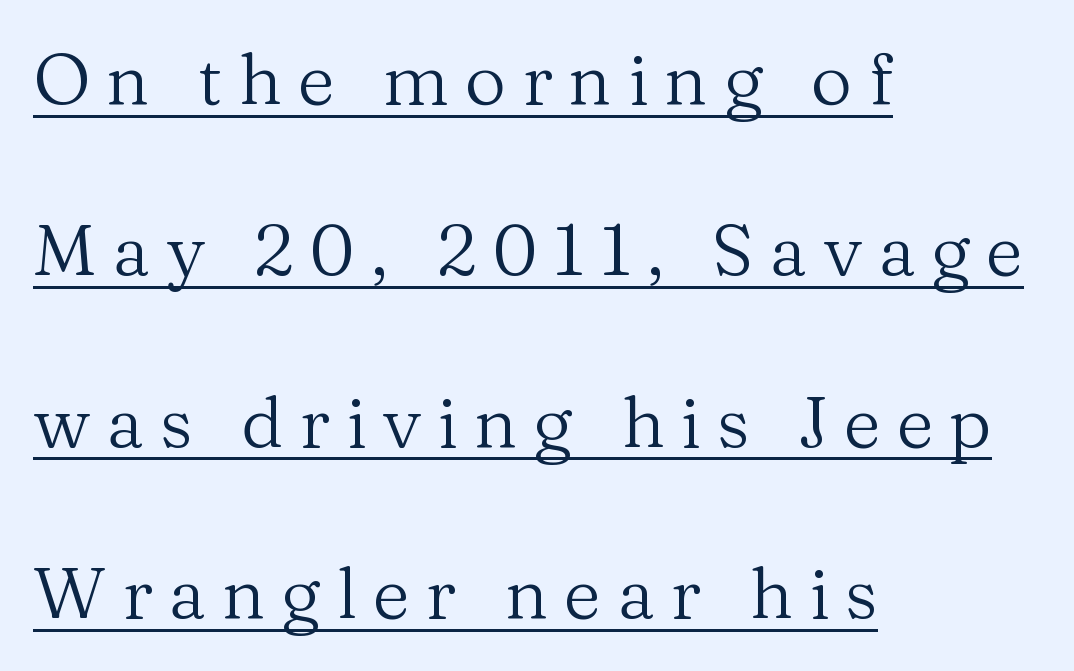
{"serif": "yes", "italic": "no", "bold": "no", "weight": "regular", "width": "normal", "stroke_contrast": "medium", "x_height": "medium", "monospaced": "no", "underline": "yes", "align": "left", "line_spacing": "loose", "line_spacing_ratio": 2.38, "letter_spacing": "wide", "letter_spacing_em": 0.22, "glyph_px": 72}
